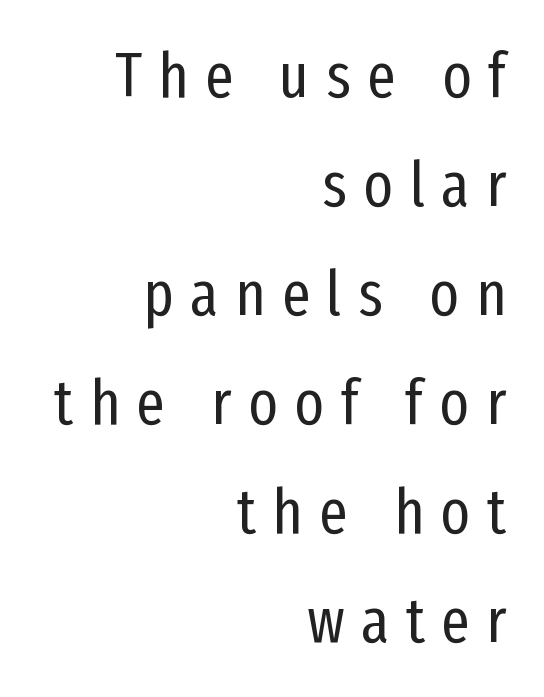
{"serif": "no", "italic": "no", "bold": "no", "weight": "regular", "width": "condensed", "stroke_contrast": "low", "x_height": "medium", "monospaced": "no", "underline": "no", "align": "right", "line_spacing_ratio": 1.73, "letter_spacing": "wide", "letter_spacing_em": 0.26, "glyph_px": 63}
